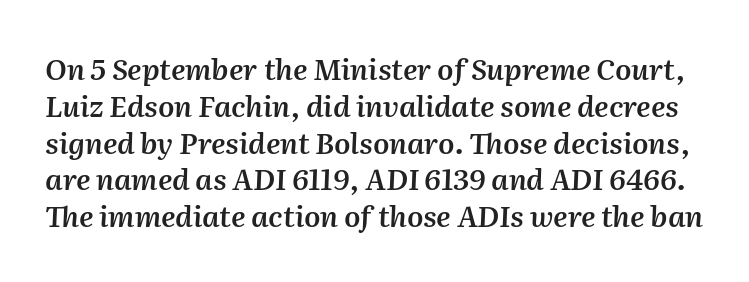
The image shows 29 px semibold type, italic (leaning right); set normal line spacing (1.27x), normal letter spacing, not underlined; medium stroke contrast and a medium x-height.
